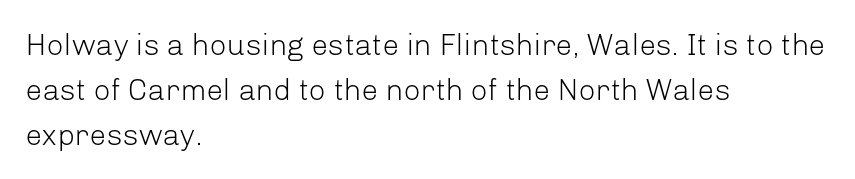
{"serif": "no", "italic": "no", "bold": "no", "weight": "light", "width": "normal", "stroke_contrast": "low", "x_height": "medium", "monospaced": "no", "underline": "no", "align": "left", "line_spacing": "normal", "line_spacing_ratio": 1.5, "letter_spacing": "normal", "letter_spacing_em": 0.0, "glyph_px": 30}
